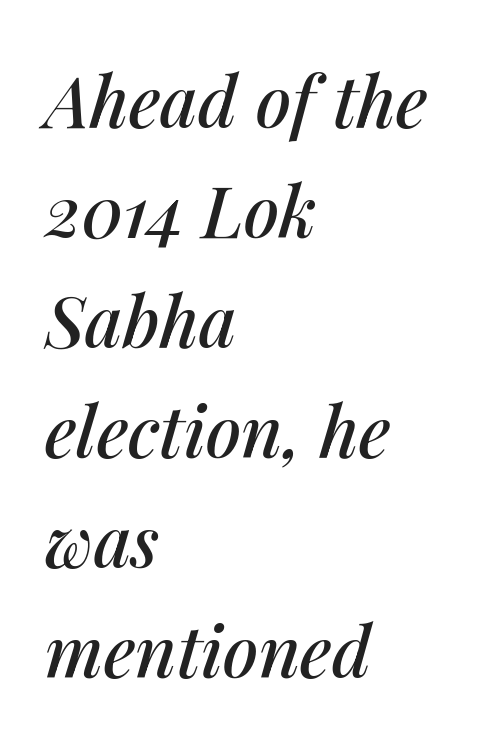
The image shows 71 px text type, italic (leaning right); set left-aligned, normal line spacing (1.55x), normal letter spacing, not underlined; medium stroke contrast and a medium x-height.
